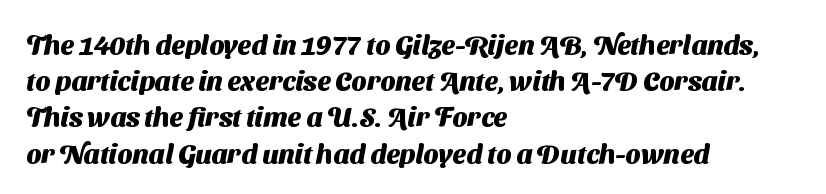
Compared with typical body copy, the letter spacing here is the same. Line beginnings align vertically; line endings do not. How would I describe the line gaps? Plain and ordinary. You'd pick this weight for a headline — it's a proper bold. The words here are not underlined.
